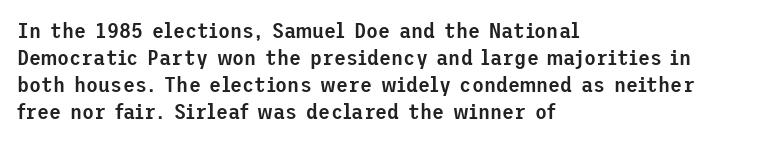
The image shows 22 px text type, upright; set left-aligned, line spacing 1.22x, normal letter spacing, not underlined.
